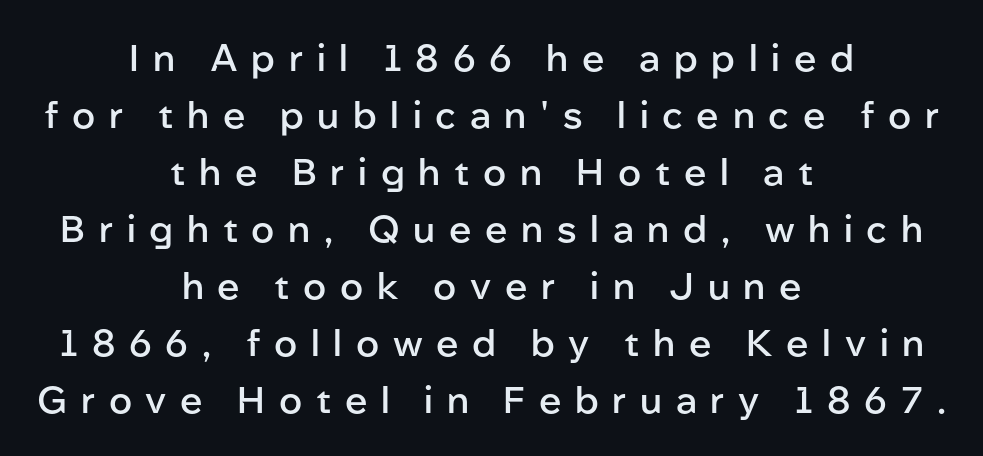
Q: Is the text bold? A: Semi-bold.
Q: Is the text italic (slanted)? A: No, it is upright.
Q: Is the typeface a serif or a sans-serif typeface? A: Sans-serif.
Q: Is the text underlined? A: No.
Q: How is the paragraph aligned? A: Centered.
Q: Is the spacing between letters normal or unusually wide? A: Unusually wide.
Q: Is the spacing between lines tight, normal or loose? A: Normal.
Q: Width (condensed, normal, or wide)? A: Normal.
Q: Stroke contrast? A: Low.
Q: x-height? A: Medium.
Q: Monospaced? A: No.
